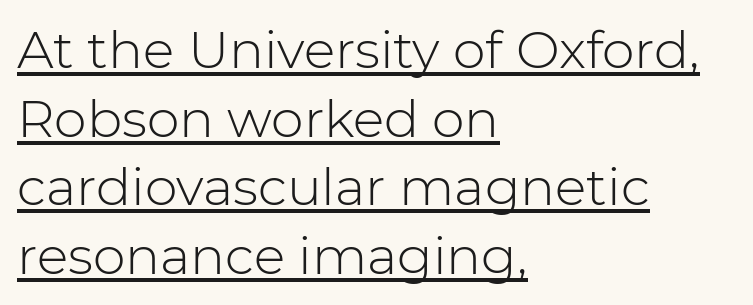
The letters advance in unequal steps, a hallmark of proportional type. Nothing heavy about these letters — not bold at all. The passage shown is underscored from start to finish. The horizontal fit of the characters is conventional and even. Does the leading feel generous? No, just average.
